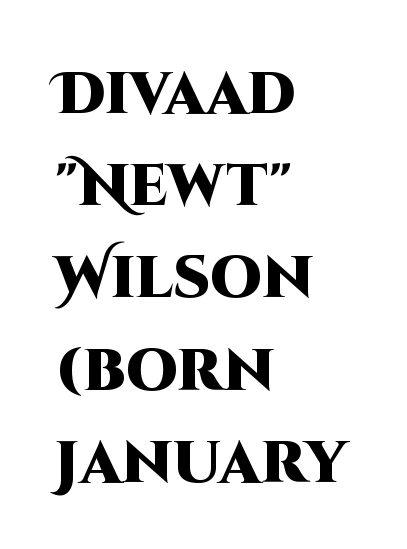
What kind of face is this? One without serifs — a sans. This rendering leaves character spacing at its baseline value. Chunky letters — that's bold for sure. Beneath every word, the page is bare.
